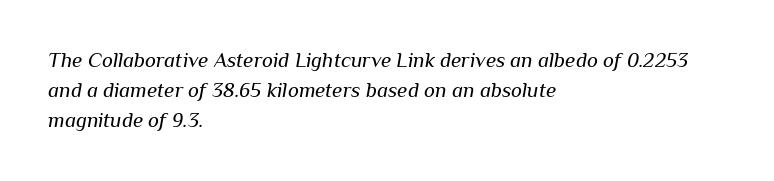
Q: Is the text bold? A: No.
Q: Is the text italic (slanted)? A: Yes, it leans right by about 10 degrees.
Q: Is the text underlined? A: No.
Q: How is the paragraph aligned? A: Left-aligned.
Q: Is the spacing between letters normal or unusually wide? A: Normal.
Q: Is the spacing between lines tight, normal or loose? A: Normal.
